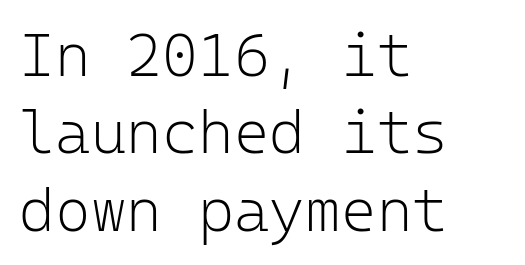
The image shows 61 px light sans-serif type, upright, monospaced; set left-aligned, normal line spacing (1.27x), normal letter spacing, not underlined; low stroke contrast and a medium x-height.
